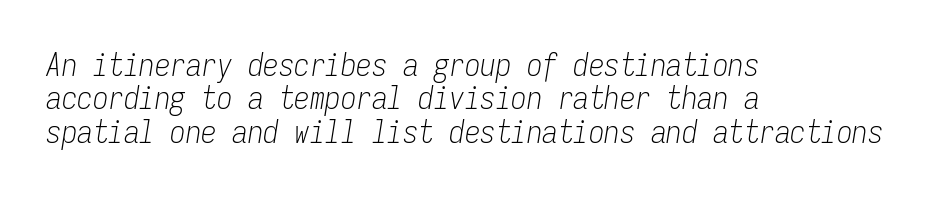
Q: Is the text bold? A: No.
Q: Is the text italic (slanted)? A: Yes, it leans right by about 9 degrees.
Q: Is the text underlined? A: No.
Q: How is the paragraph aligned? A: Left-aligned.
Q: Is the spacing between letters normal or unusually wide? A: Normal.
Q: Is the spacing between lines tight, normal or loose? A: Tight.
Q: Width (condensed, normal, or wide)? A: Condensed.
Q: Stroke contrast? A: Low.
Q: x-height? A: Medium.
Q: Monospaced? A: Yes.
